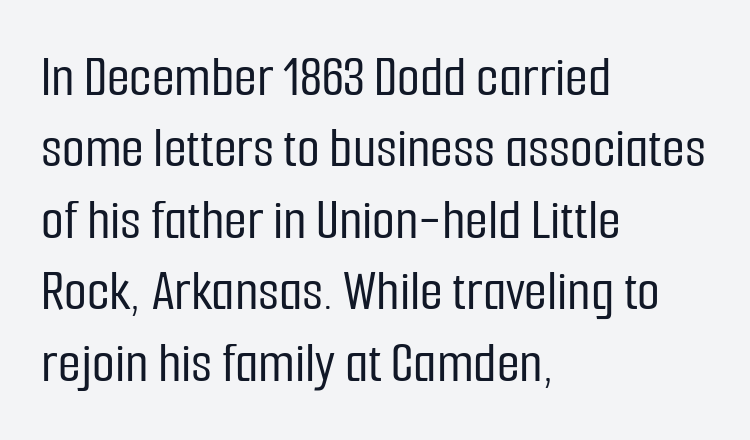
Q: Is the text italic (slanted)? A: No, it is upright.
Q: Is the typeface a serif or a sans-serif typeface? A: Sans-serif.
Q: Is the text underlined? A: No.
Q: How is the paragraph aligned? A: Left-aligned.
Q: Is the spacing between letters normal or unusually wide? A: Normal.
Q: Width (condensed, normal, or wide)? A: Condensed.
Q: Stroke contrast? A: Low.
Q: x-height? A: Medium.
Q: Monospaced? A: No.
